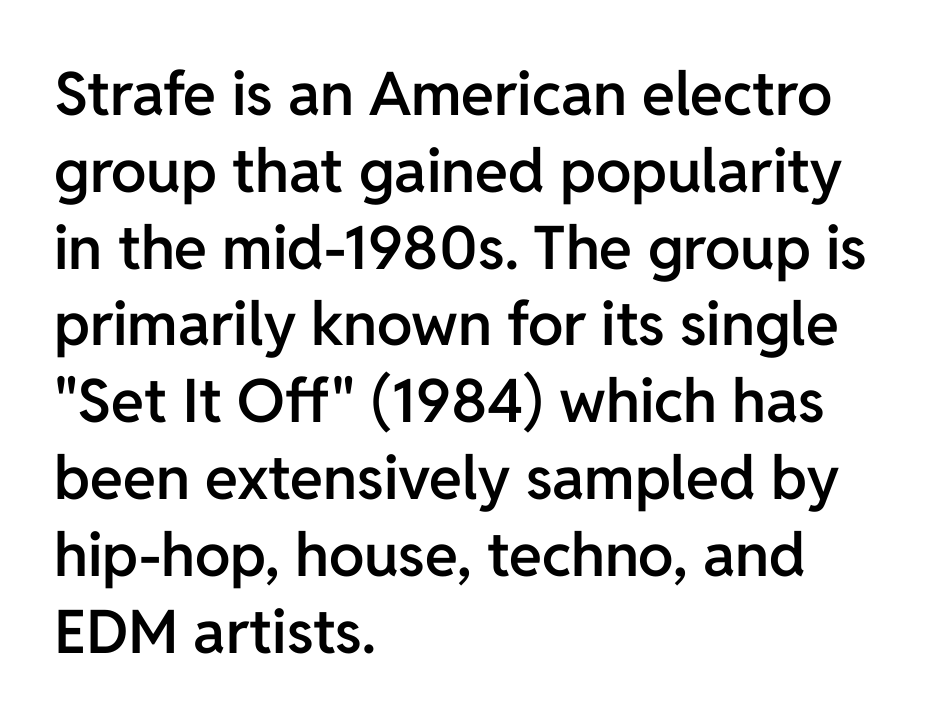
Q: Is the text bold? A: Semi-bold.
Q: Is the text italic (slanted)? A: No, it is upright.
Q: Is the typeface a serif or a sans-serif typeface? A: Sans-serif.
Q: Is the text underlined? A: No.
Q: How is the paragraph aligned? A: Left-aligned.
Q: Is the spacing between letters normal or unusually wide? A: Normal.
Q: Is the spacing between lines tight, normal or loose? A: Normal.
Q: Width (condensed, normal, or wide)? A: Normal.
Q: Stroke contrast? A: Low.
Q: x-height? A: Medium.
Q: Monospaced? A: No.
